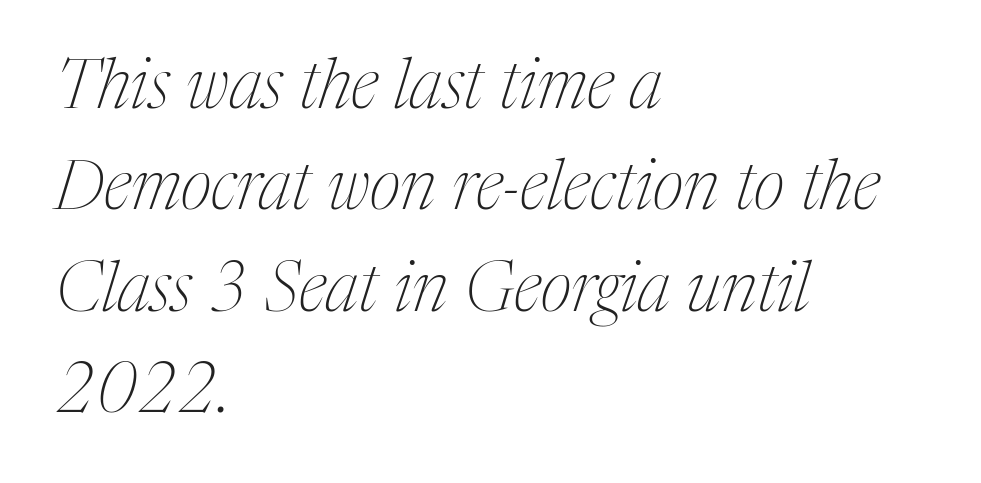
The image shows 68 px thin, condensed serif type, italic (leaning right); set left-aligned, normal line spacing (1.49x), normal letter spacing, not underlined; medium stroke contrast and a medium x-height.
